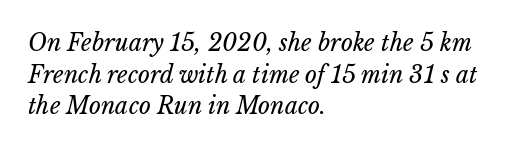
No letter is thick-stroked: the sample isn't bold. If you measured baseline to baseline, you'd find a middling distance. Check the space under the baseline: it is left empty. Where is the straight margin? On the left.
